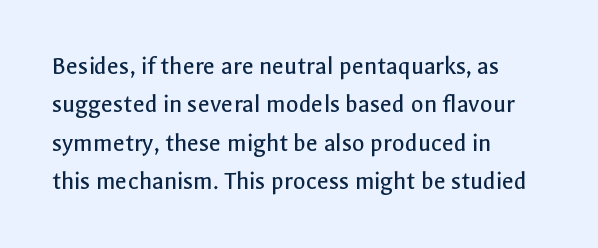
Leftover space on each line is placed entirely after the last word. The font sits on the lighter half of the weight spectrum, regular included. Here the glyphs are tracked normally, forming tight word shapes. Evenly set lines give the paragraph a standard silhouette. The area under the type is left untouched. The letters stand upright; this is a roman face.
